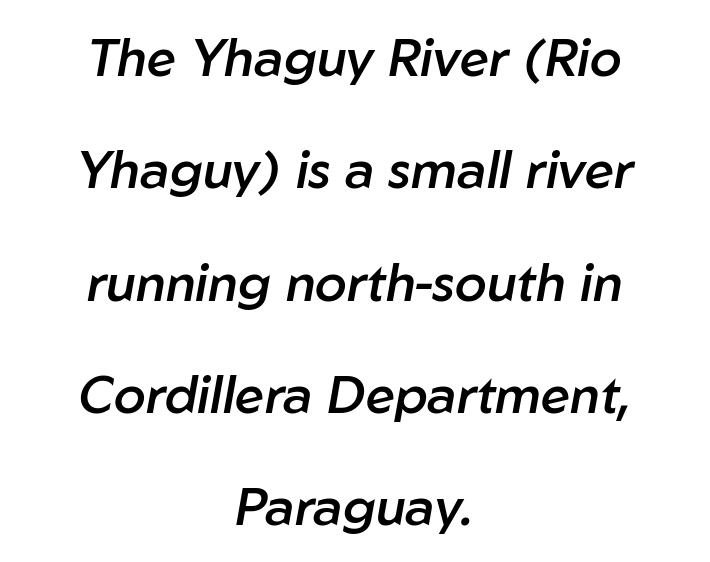
{"italic": "yes", "lean": "right", "slant_degrees": 10, "bold": "semi", "weight": "semibold", "width": "normal", "stroke_contrast": "low", "x_height": "medium", "monospaced": "no", "underline": "no", "align": "center", "line_spacing": "loose", "line_spacing_ratio": 2.16, "letter_spacing": "normal", "letter_spacing_em": 0.0, "glyph_px": 52}
